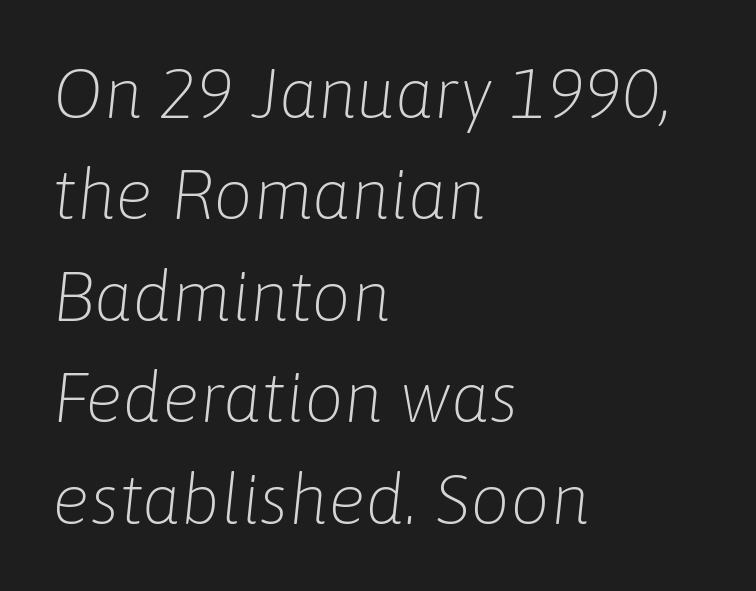
Q: Is the text bold? A: No.
Q: Is the text italic (slanted)? A: Yes, it leans right by about 6 degrees.
Q: Is the text underlined? A: No.
Q: How is the paragraph aligned? A: Left-aligned.
Q: Is the spacing between letters normal or unusually wide? A: Normal.
Q: Is the spacing between lines tight, normal or loose? A: Normal.
Q: Width (condensed, normal, or wide)? A: Normal.
Q: Stroke contrast? A: Low.
Q: x-height? A: Medium.
Q: Monospaced? A: No.
